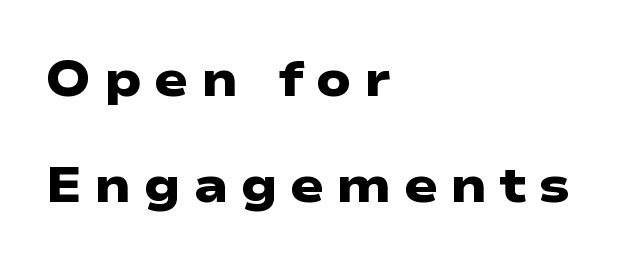
Q: Is the text bold? A: Yes.
Q: Is the typeface a serif or a sans-serif typeface? A: Sans-serif.
Q: Is the text underlined? A: No.
Q: How is the paragraph aligned? A: Left-aligned.
Q: Is the spacing between letters normal or unusually wide? A: Unusually wide.
Q: Is the spacing between lines tight, normal or loose? A: Loose.
Q: Width (condensed, normal, or wide)? A: Wide.
Q: Stroke contrast? A: Low.
Q: x-height? A: Medium.
Q: Monospaced? A: No.
